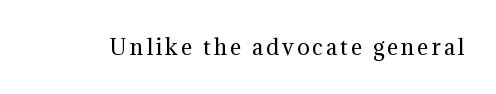
{"italic": "no", "bold": "no", "underline": "no", "glyph_px": 21}
